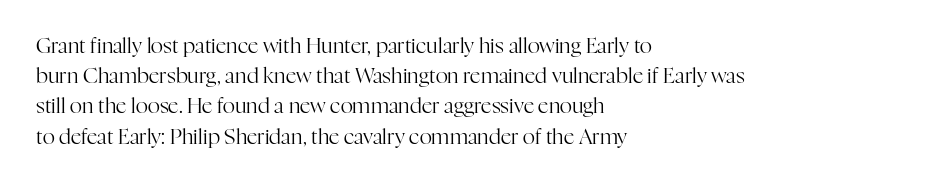
Q: Is the text bold? A: No.
Q: Is the text italic (slanted)? A: No, it is upright.
Q: Is the text underlined? A: No.
Q: How is the paragraph aligned? A: Left-aligned.
Q: Is the spacing between letters normal or unusually wide? A: Normal.
Q: Is the spacing between lines tight, normal or loose? A: Normal.
